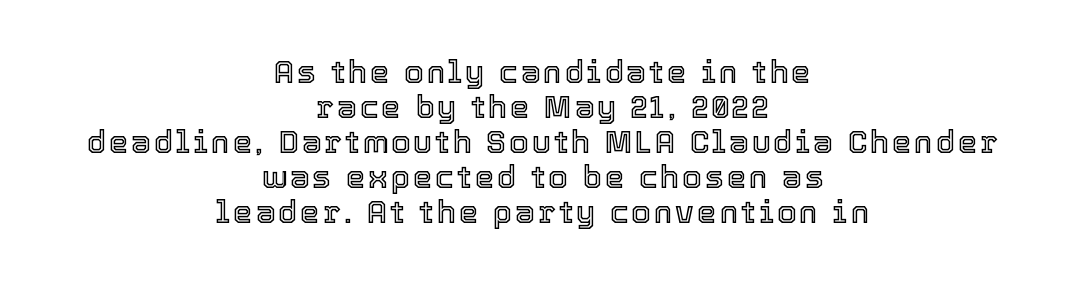
{"italic": "no", "width": "normal", "x_height": "medium", "monospaced": "no", "underline": "no", "align": "center", "line_spacing": "tight", "line_spacing_ratio": 1.13, "glyph_px": 31}
